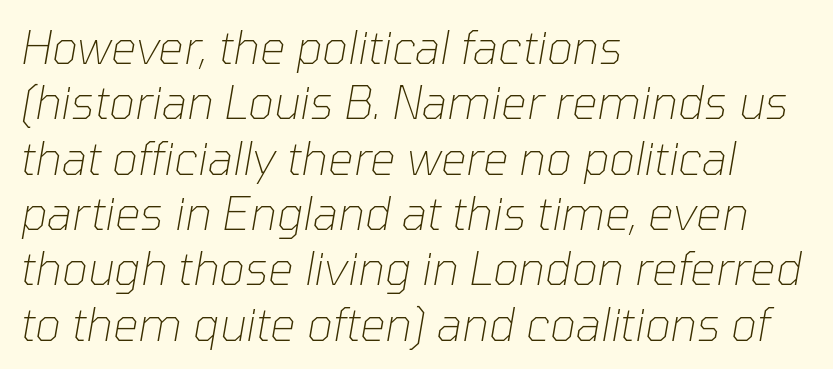
Q: Is the text bold? A: No.
Q: Is the text italic (slanted)? A: Yes, it leans right by about 10 degrees.
Q: Is the text underlined? A: No.
Q: How is the paragraph aligned? A: Left-aligned.
Q: Is the spacing between letters normal or unusually wide? A: Normal.
Q: Width (condensed, normal, or wide)? A: Normal.
Q: Stroke contrast? A: Low.
Q: x-height? A: Medium.
Q: Monospaced? A: No.
